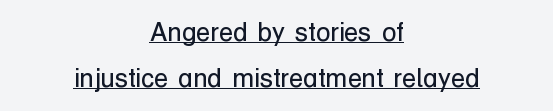
Q: Is the text bold? A: No.
Q: Is the text italic (slanted)? A: No, it is upright.
Q: Is the text underlined? A: Yes.
Q: How is the paragraph aligned? A: Centered.
Q: Is the spacing between letters normal or unusually wide? A: Normal.
